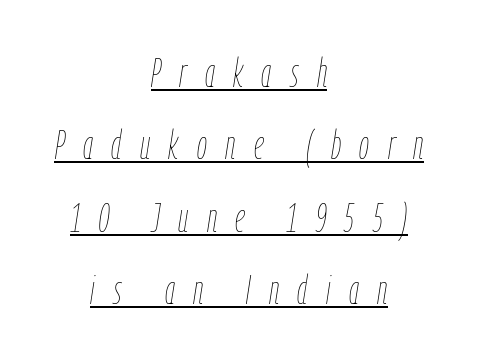
{"italic": "yes", "lean": "right", "slant_degrees": 9, "bold": "no", "weight": "thin", "width": "condensed", "stroke_contrast": "low", "x_height": "medium", "monospaced": "no", "underline": "yes", "align": "center", "line_spacing_ratio": 1.81, "letter_spacing": "wide", "letter_spacing_em": 0.46, "glyph_px": 40}
